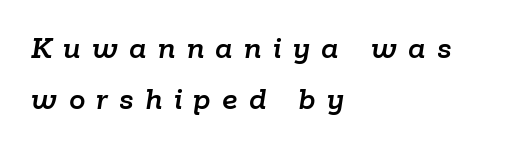
{"italic": "yes", "lean": "right", "slant_degrees": 9, "width": "normal", "stroke_contrast": "low", "x_height": "medium", "monospaced": "no", "underline": "no", "align": "left", "line_spacing": "normal", "line_spacing_ratio": 1.55, "letter_spacing": "wide", "letter_spacing_em": 0.34, "glyph_px": 33}
